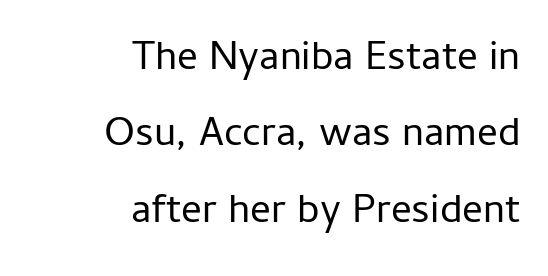
The image shows 41 px regular-weight sans-serif type, upright; set right-aligned, line spacing 1.86x, normal letter spacing, not underlined; low stroke contrast and a medium x-height.
